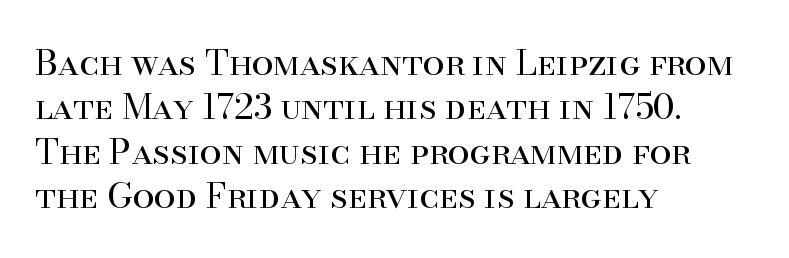
Q: Is the text bold? A: No.
Q: Is the text italic (slanted)? A: No, it is upright.
Q: Is the typeface a serif or a sans-serif typeface? A: Serif.
Q: Is the text underlined? A: No.
Q: How is the paragraph aligned? A: Left-aligned.
Q: Is the spacing between letters normal or unusually wide? A: Normal.
Q: Is the spacing between lines tight, normal or loose? A: Normal.
Q: Width (condensed, normal, or wide)? A: Normal.
Q: Stroke contrast? A: High.
Q: x-height? A: Small.
Q: Monospaced? A: No.
